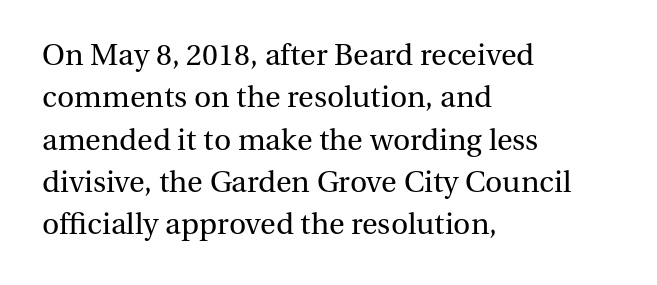
Little horizontal feet cap the strokes, marking this as serif type. This sample uses an upright cut, with every glyph sitting square on the baseline. The space directly below the letters is spotless. The passage shown stacks its lines at a standard gap.
